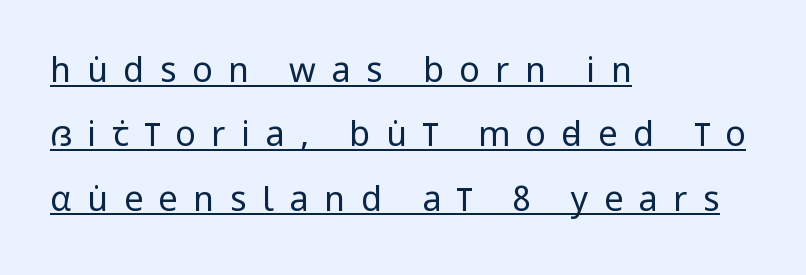
The face used here appears with an underline applied. Horizontally, the lines are justified to the leading edge only. Do the characters align in a grid? No, the font is proportional. Is the stroke heavy? The answer is a plain regular-or-lighter. When letters stand straight like this, we call the style roman or upright.
